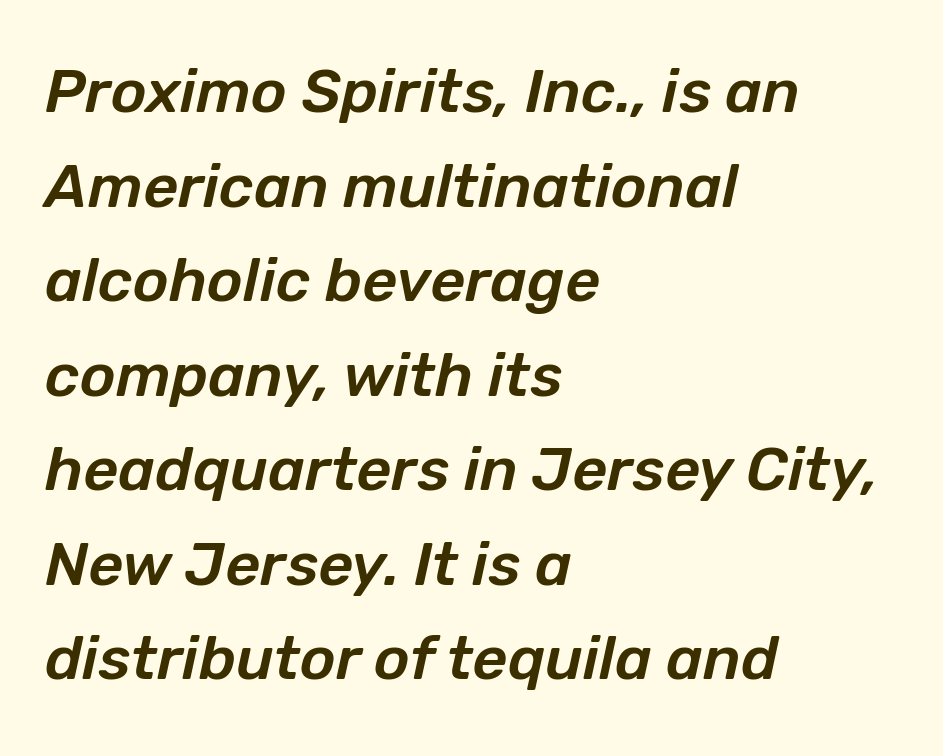
{"italic": "yes", "lean": "right", "slant_degrees": 12, "width": "normal", "stroke_contrast": "low", "x_height": "medium", "monospaced": "no", "underline": "no", "align": "left", "line_spacing": "normal", "line_spacing_ratio": 1.55, "letter_spacing": "normal", "letter_spacing_em": 0.0, "glyph_px": 61}
